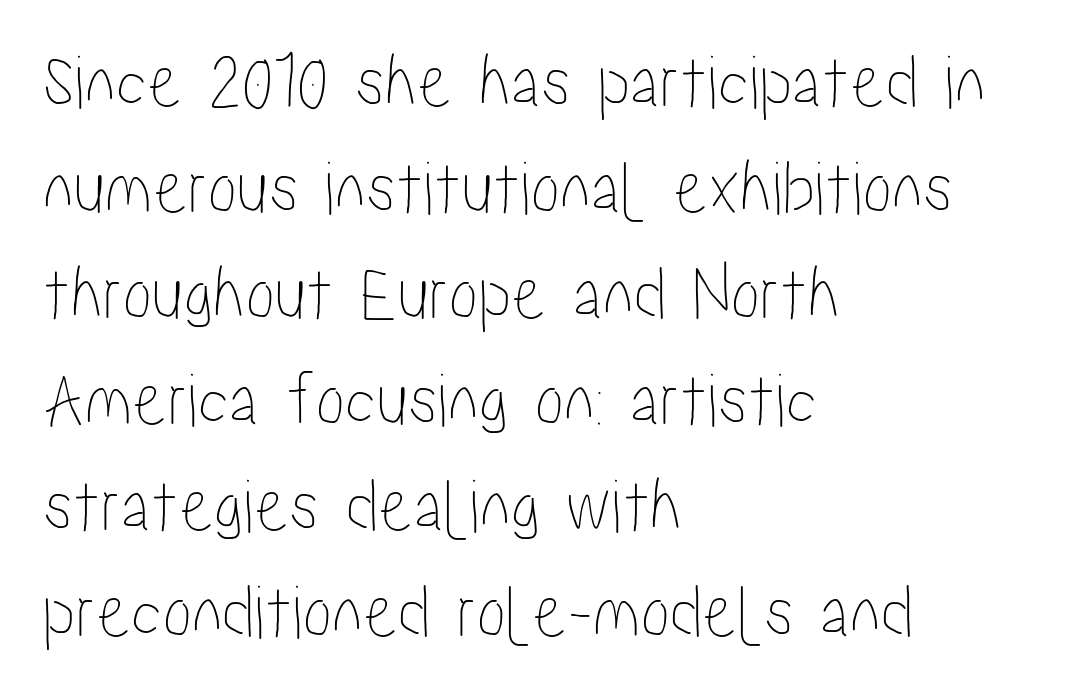
Line beginnings align vertically; line endings do not. Clear beneath every line of the passage. The vertical gap from one line to the next is medium. Italic: no, the glyphs are upright roman.
